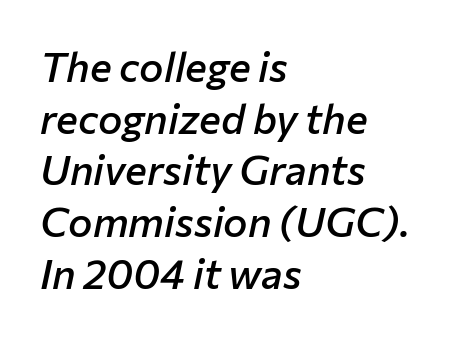
The image shows 41 px semibold type, italic (leaning right); set left-aligned, normal line spacing (1.26x), normal letter spacing, not underlined; low stroke contrast and a medium x-height.
